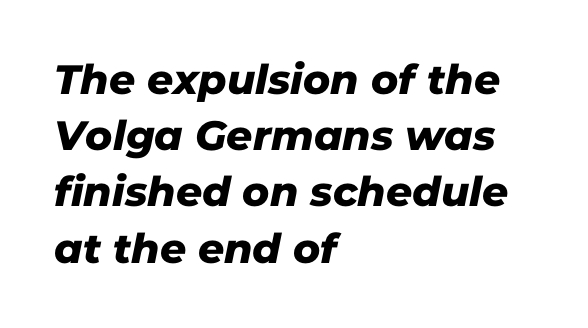
{"serif": "no", "width": "normal", "stroke_contrast": "low", "x_height": "medium", "monospaced": "no", "underline": "no", "align": "left", "line_spacing": "normal", "line_spacing_ratio": 1.37, "letter_spacing": "normal", "letter_spacing_em": 0.0, "glyph_px": 41}
